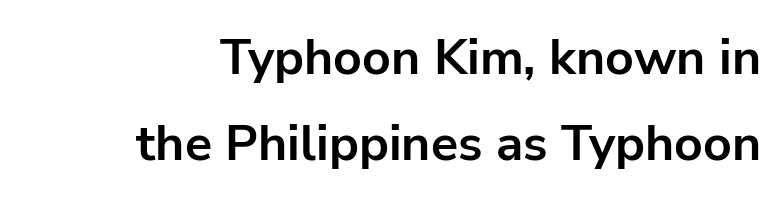
{"serif": "no", "italic": "no", "bold": "yes", "weight": "bold", "width": "normal", "stroke_contrast": "low", "x_height": "medium", "monospaced": "no", "underline": "no", "align": "right", "line_spacing_ratio": 1.72, "letter_spacing": "normal", "letter_spacing_em": 0.0, "glyph_px": 50}
